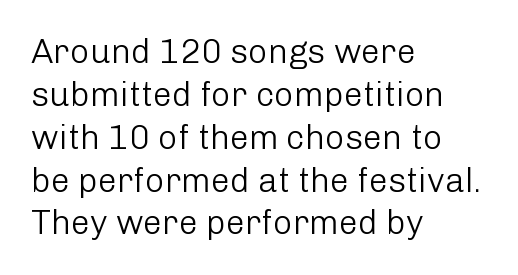
{"serif": "no", "italic": "no", "bold": "no", "weight": "light", "width": "normal", "stroke_contrast": "low", "x_height": "medium", "monospaced": "no", "underline": "no", "align": "left", "line_spacing": "normal", "line_spacing_ratio": 1.26, "letter_spacing": "normal", "letter_spacing_em": 0.0, "glyph_px": 34}
